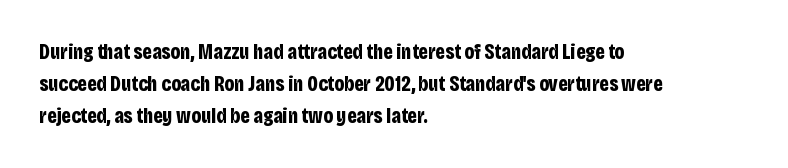
Q: Is the text bold? A: Yes.
Q: Is the text italic (slanted)? A: No, it is upright.
Q: Is the text underlined? A: No.
Q: How is the paragraph aligned? A: Left-aligned.
Q: Is the spacing between letters normal or unusually wide? A: Normal.
Q: Is the spacing between lines tight, normal or loose? A: Normal.
